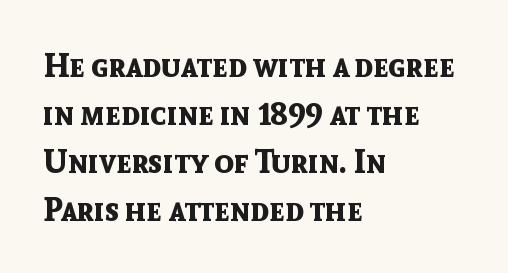
The foot of each line stays bare and open. Tracking value appears to be zero — textbook default spacing. Line beginnings align vertically; line endings do not. Does the type have serifs? No, each stem ends abruptly. Vertical strokes here are truly vertical. Chunky letters — that's bold for sure.
